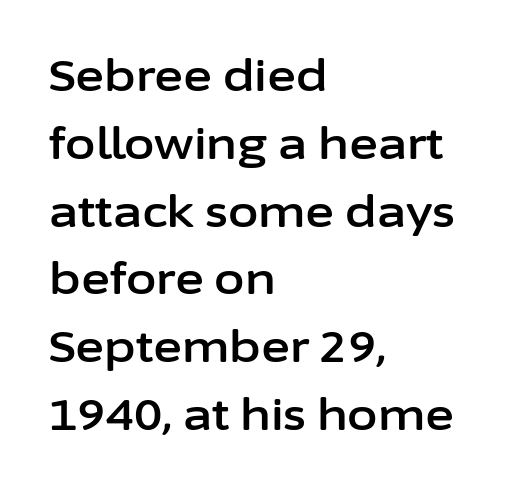
The image shows 44 px sans-serif type, upright; set left-aligned, normal line spacing (1.54x), normal letter spacing, not underlined; low stroke contrast and a medium x-height.
